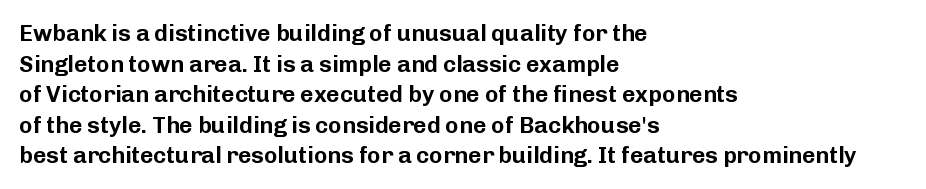
Q: Is the text italic (slanted)? A: No, it is upright.
Q: Is the text underlined? A: No.
Q: How is the paragraph aligned? A: Left-aligned.
Q: Is the spacing between letters normal or unusually wide? A: Normal.
Q: Is the spacing between lines tight, normal or loose? A: Normal.
